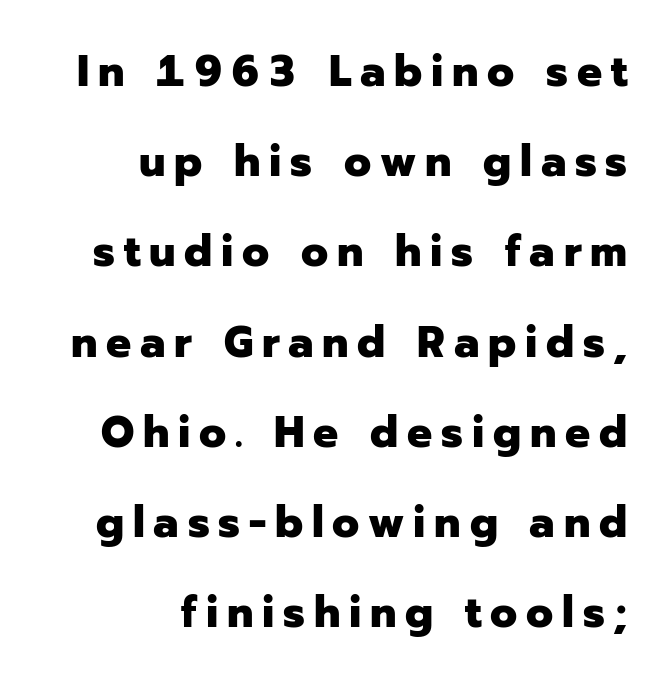
The image shows 44 px heavy sans-serif type, upright; set right-aligned, loose line spacing (2.05x), unusually wide letter spacing (+0.2 em), not underlined; low stroke contrast and a medium x-height.
